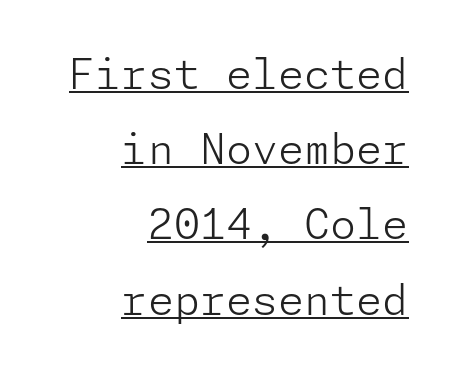
The image shows 42 px light sans-serif type, upright; set right-aligned, line spacing 1.79x, normal letter spacing, underlined; low stroke contrast and a medium x-height.
